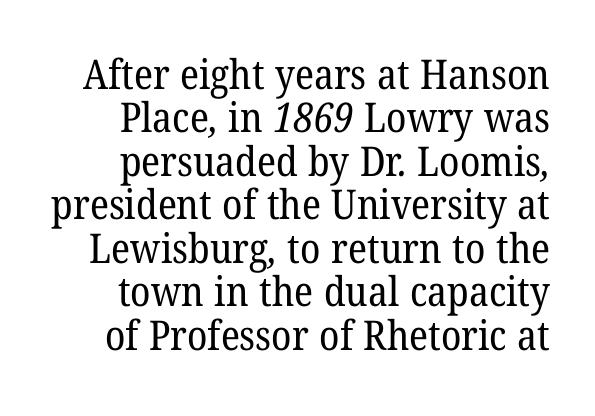
Q: Is the text bold? A: No.
Q: Is the typeface a serif or a sans-serif typeface? A: Serif.
Q: Is the text underlined? A: No.
Q: Is the spacing between letters normal or unusually wide? A: Normal.
Q: Is the spacing between lines tight, normal or loose? A: Tight.
Q: Width (condensed, normal, or wide)? A: Normal.
Q: Stroke contrast? A: Low.
Q: x-height? A: Medium.
Q: Monospaced? A: No.
